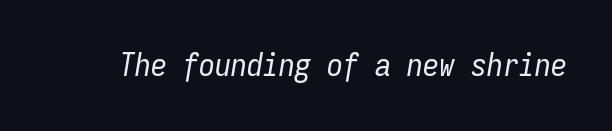
{"italic": "yes", "lean": "right", "slant_degrees": 9, "bold": "no", "weight": "regular", "width": "condensed", "stroke_contrast": "low", "x_height": "medium", "monospaced": "yes", "underline": "no", "letter_spacing": "normal", "letter_spacing_em": 0.0, "glyph_px": 32}
